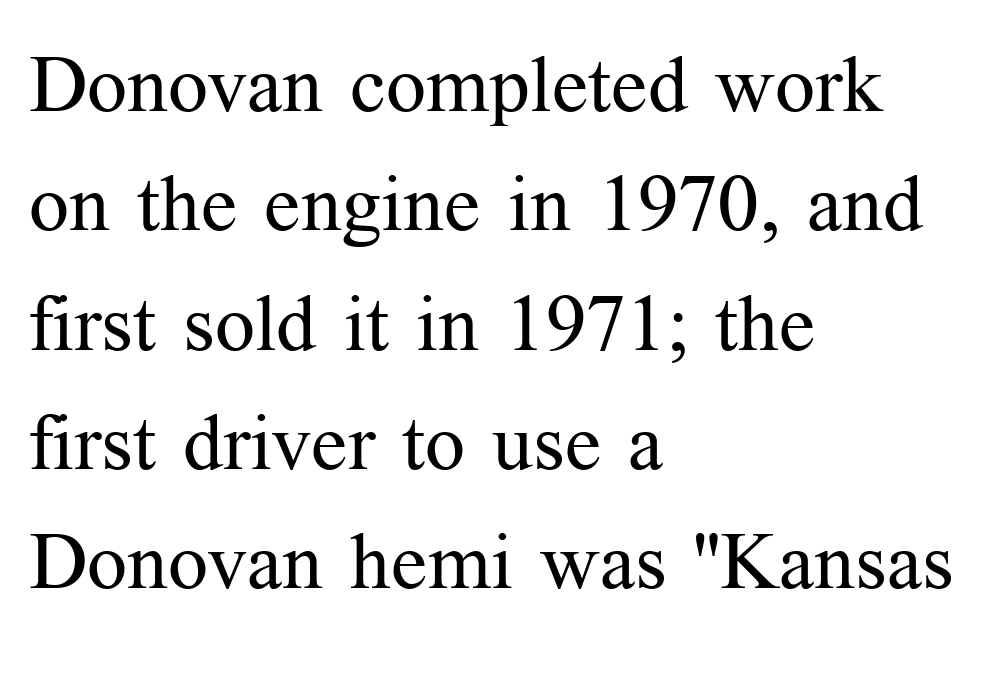
Rows of type keep a routine distance in the vertical direction. Tall strokes in this sample are plumb rather than angled. One-word summary of the alignment: left. To sum up the face: it has serifs.
